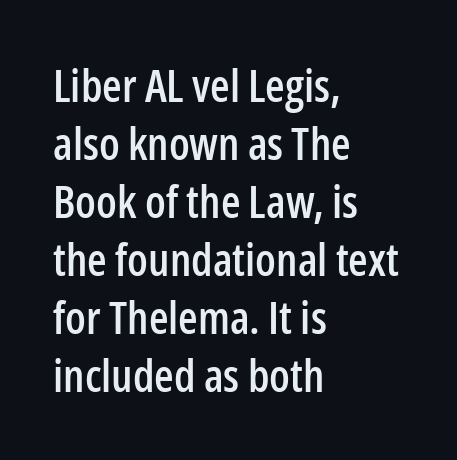
The image shows 45 px condensed sans-serif type, upright; set left-aligned, normal line spacing (1.29x), normal letter spacing, not underlined; low stroke contrast and a medium x-height.
